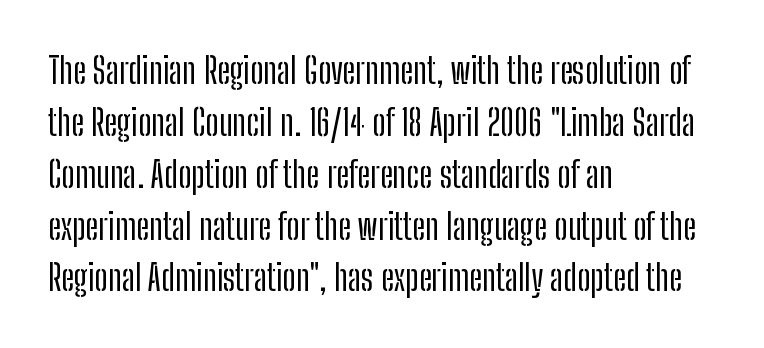
{"serif": "no", "italic": "no", "width": "condensed", "stroke_contrast": "low", "x_height": "medium", "monospaced": "no", "underline": "no", "align": "left", "line_spacing": "normal", "line_spacing_ratio": 1.44, "letter_spacing": "normal", "letter_spacing_em": 0.0, "glyph_px": 36}
